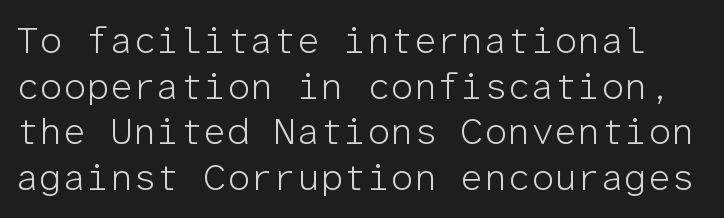
{"serif": "no", "italic": "no", "bold": "no", "weight": "light", "width": "normal", "stroke_contrast": "low", "x_height": "medium", "monospaced": "yes", "underline": "no", "line_spacing_ratio": 1.23, "letter_spacing": "normal", "letter_spacing_em": 0.0, "glyph_px": 37}
